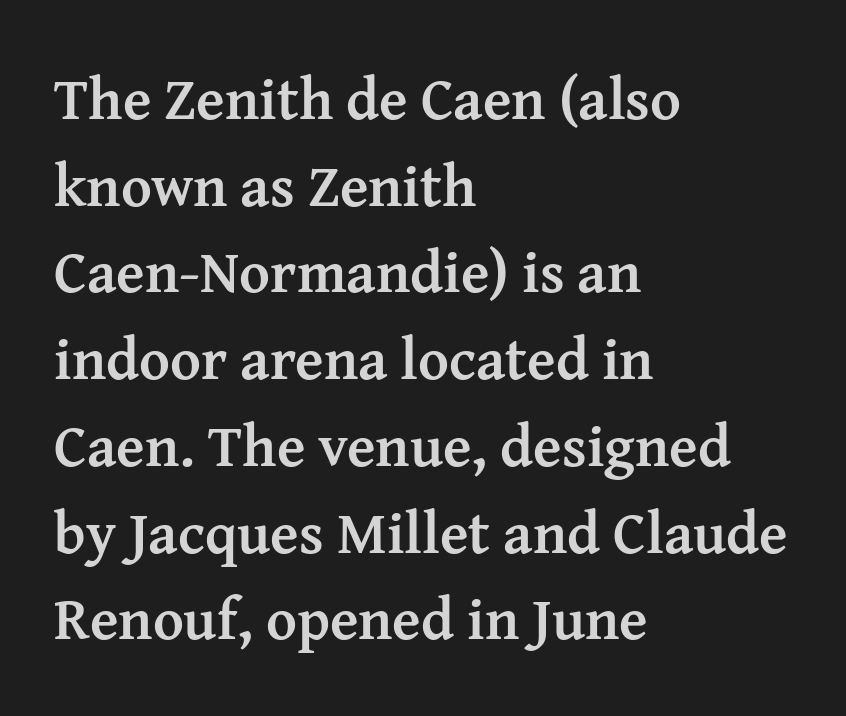
The image shows 59 px semibold serif type, upright; set left-aligned, normal line spacing (1.47x), normal letter spacing, not underlined; medium stroke contrast and a medium x-height.
